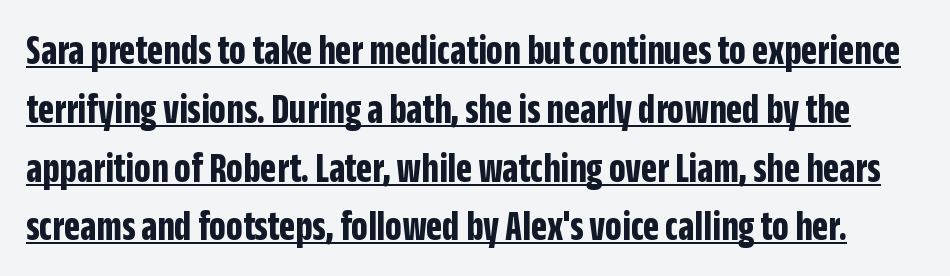
Q: Is the text bold? A: Yes.
Q: Is the text italic (slanted)? A: No, it is upright.
Q: Is the typeface a serif or a sans-serif typeface? A: Sans-serif.
Q: Is the text underlined? A: Yes.
Q: Is the spacing between letters normal or unusually wide? A: Normal.
Q: Is the spacing between lines tight, normal or loose? A: Normal.
Q: Width (condensed, normal, or wide)? A: Condensed.
Q: Stroke contrast? A: Low.
Q: x-height? A: Large.
Q: Monospaced? A: No.
